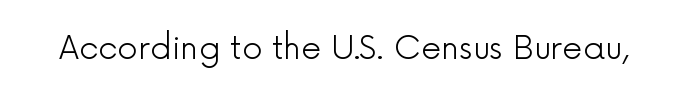
Q: Is the text bold? A: No.
Q: Is the text italic (slanted)? A: No, it is upright.
Q: Is the typeface a serif or a sans-serif typeface? A: Sans-serif.
Q: Is the text underlined? A: No.
Q: Is the spacing between letters normal or unusually wide? A: Normal.
Q: Width (condensed, normal, or wide)? A: Normal.
Q: x-height? A: Medium.
Q: Monospaced? A: No.
